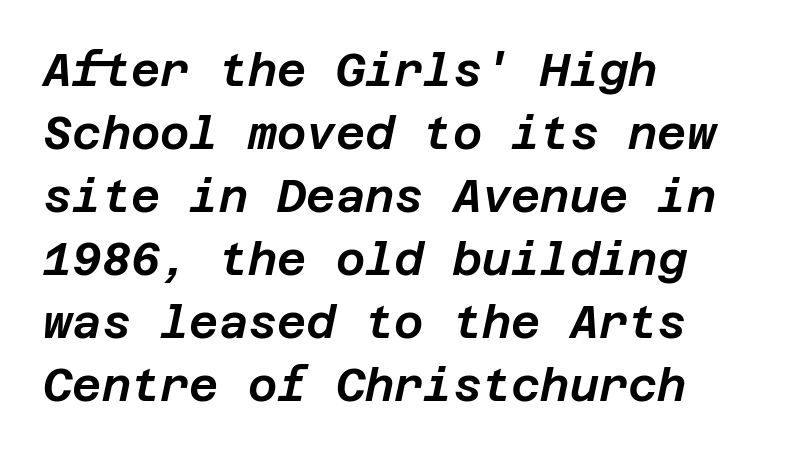
Q: Is the text italic (slanted)? A: Yes, it leans right by about 12 degrees.
Q: Is the text underlined? A: No.
Q: How is the paragraph aligned? A: Left-aligned.
Q: Is the spacing between letters normal or unusually wide? A: Normal.
Q: Is the spacing between lines tight, normal or loose? A: Normal.
Q: Width (condensed, normal, or wide)? A: Normal.
Q: Stroke contrast? A: Low.
Q: x-height? A: Large.
